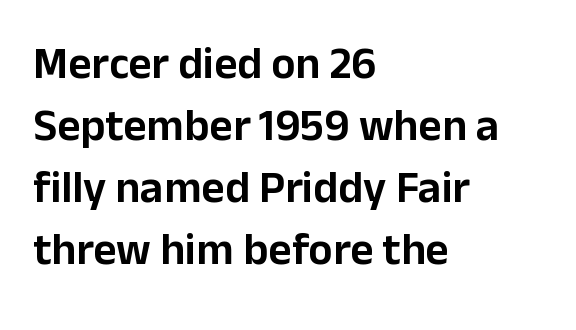
The image shows 45 px sans-serif type, upright; set left-aligned, normal line spacing (1.38x), normal letter spacing, not underlined; low stroke contrast and a medium x-height.
